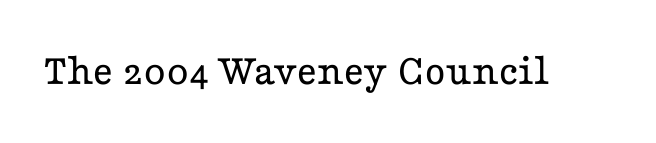
Q: Is the text bold? A: No.
Q: Is the text italic (slanted)? A: No, it is upright.
Q: Is the typeface a serif or a sans-serif typeface? A: Serif.
Q: Is the text underlined? A: No.
Q: Is the spacing between letters normal or unusually wide? A: Normal.
Q: Width (condensed, normal, or wide)? A: Wide.
Q: Stroke contrast? A: Low.
Q: x-height? A: Medium.
Q: Monospaced? A: No.
